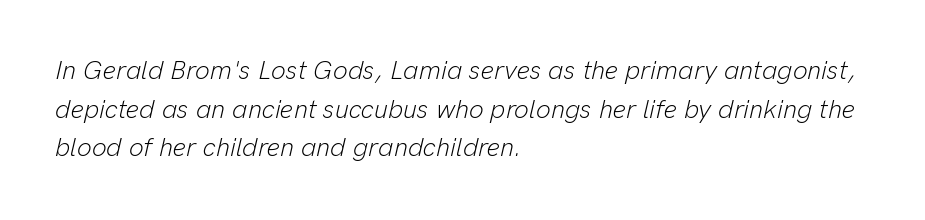
The image shows 26 px text type, italic (leaning right); set left-aligned, normal line spacing (1.49x), normal letter spacing, not underlined.
